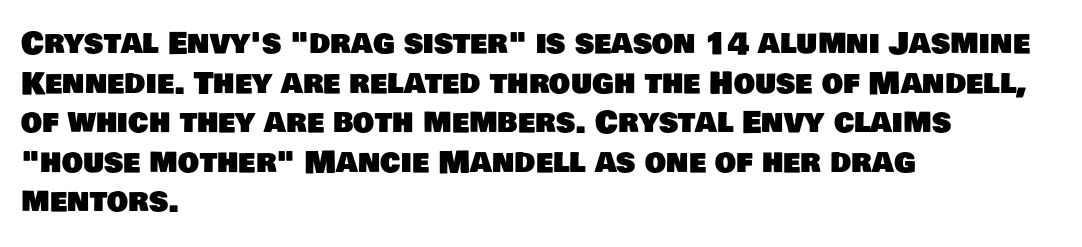
{"serif": "no", "width": "normal", "stroke_contrast": "low", "x_height": "large", "monospaced": "no", "underline": "no", "align": "left", "line_spacing": "normal", "line_spacing_ratio": 1.32, "letter_spacing": "normal", "letter_spacing_em": 0.0, "glyph_px": 30}
